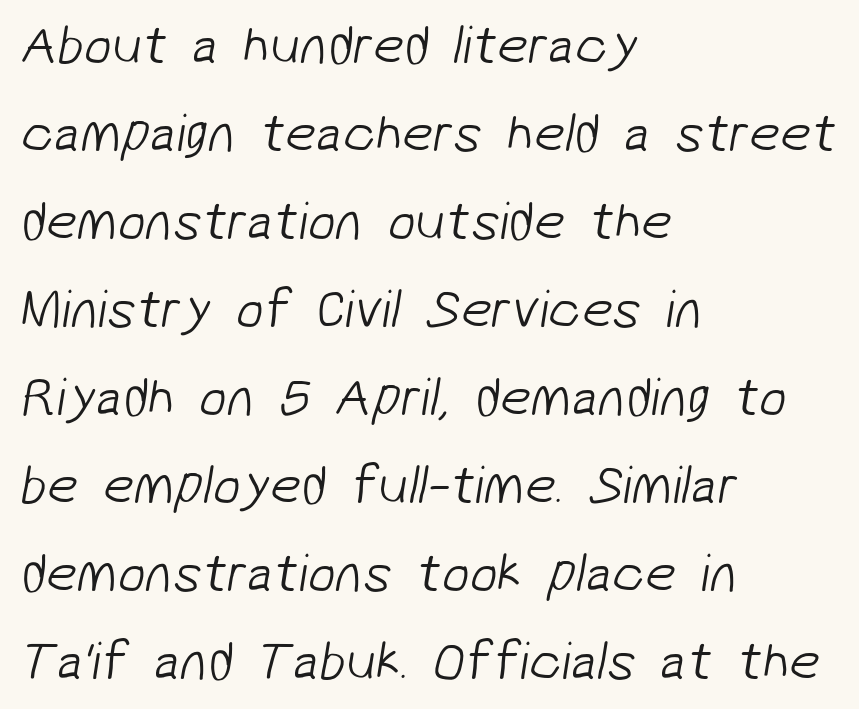
{"serif": "no", "bold": "no", "weight": "light", "width": "normal", "stroke_contrast": "low", "x_height": "medium", "monospaced": "no", "underline": "no", "align": "left", "line_spacing": "normal", "line_spacing_ratio": 1.6, "letter_spacing": "normal", "letter_spacing_em": 0.0, "glyph_px": 55}
